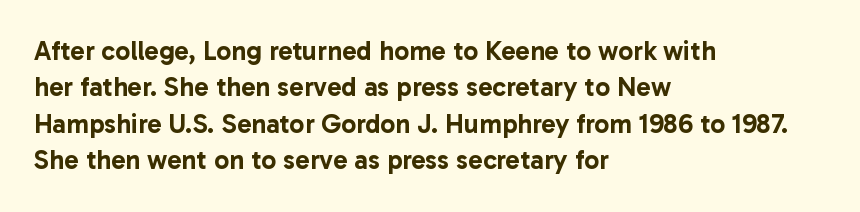
Tracking value appears to be zero — textbook default spacing. The type sits square on the baseline with zero lean. A clean baseline with only descenders dipping below it. Is the block centered? No — it sits flush against the left margin. Notice how descenders clear the ascenders below comfortably — that's standard leading.
